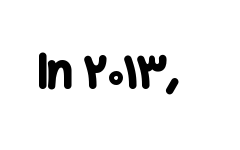
The image shows 45 px bold sans-serif type, upright; set normal letter spacing, not underlined; low stroke contrast and a medium x-height.
